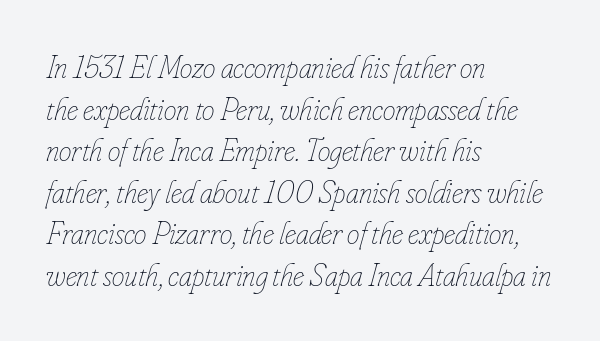
Q: Is the text bold? A: No.
Q: Is the text italic (slanted)? A: Yes, it leans right by about 16 degrees.
Q: Is the text underlined? A: No.
Q: How is the paragraph aligned? A: Left-aligned.
Q: Is the spacing between letters normal or unusually wide? A: Normal.
Q: Is the spacing between lines tight, normal or loose? A: Normal.
Q: Width (condensed, normal, or wide)? A: Condensed.
Q: Stroke contrast? A: Low.
Q: x-height? A: Small.
Q: Monospaced? A: No.
